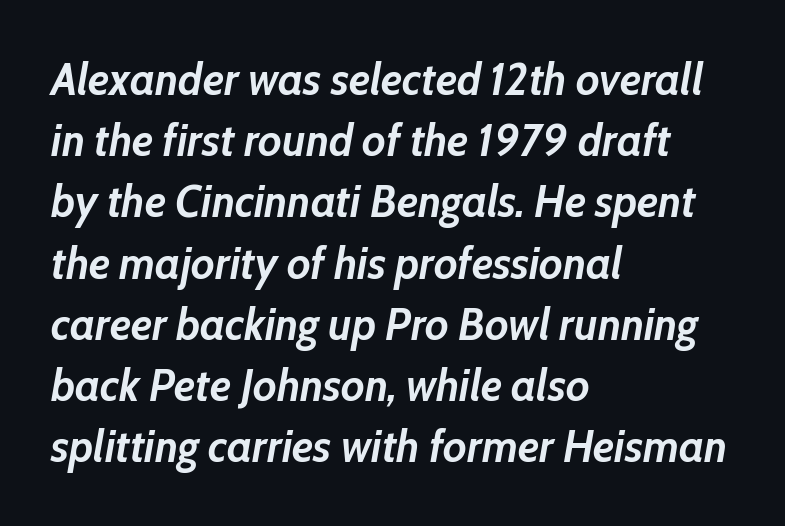
Do the characters align in a grid? No, the font is proportional. Where is the straight margin? On the left. Students, this is bold: see how much ink each stroke carries. Nobody drew a line under any word here. These lines were composed using italics. What stands out about the letter spacing? Nothing — it is the standard amount.
